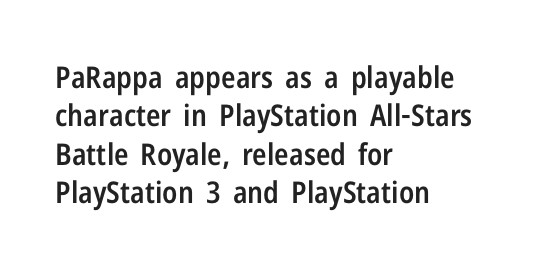
{"serif": "no", "italic": "no", "bold": "semi", "weight": "semibold", "width": "condensed", "stroke_contrast": "low", "x_height": "medium", "monospaced": "no", "underline": "no", "align": "left", "line_spacing": "normal", "line_spacing_ratio": 1.28, "letter_spacing": "normal", "letter_spacing_em": 0.0, "glyph_px": 30}
